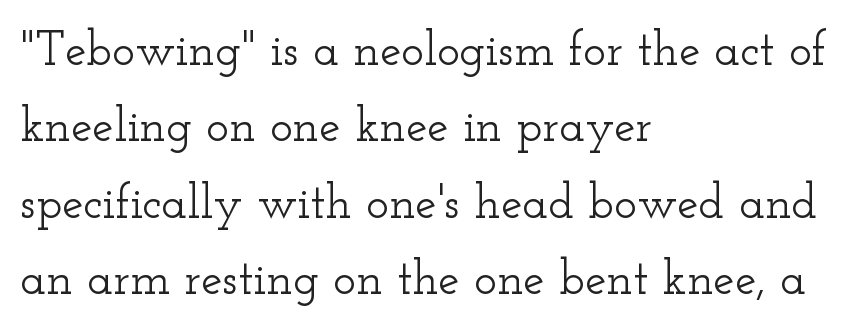
The image shows 48 px wide serif type, upright; set left-aligned, normal line spacing (1.59x), normal letter spacing, not underlined; low stroke contrast and a small x-height.
